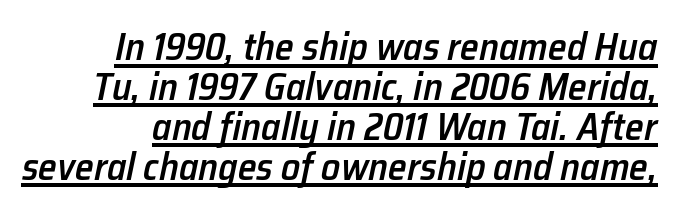
The image shows 38 px semibold type, italic (leaning right); set right-aligned, tight line spacing (1.05x), normal letter spacing, underlined; low stroke contrast and a medium x-height.
